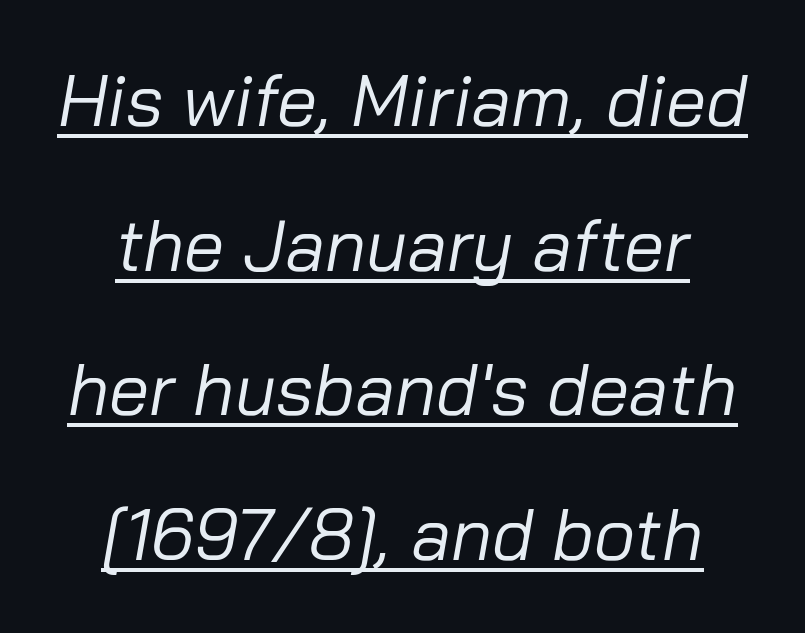
{"italic": "yes", "lean": "right", "slant_degrees": 10, "bold": "no", "weight": "regular", "width": "normal", "stroke_contrast": "low", "x_height": "medium", "monospaced": "no", "underline": "yes", "line_spacing": "loose", "line_spacing_ratio": 2.01, "letter_spacing": "normal", "letter_spacing_em": 0.0, "glyph_px": 72}
